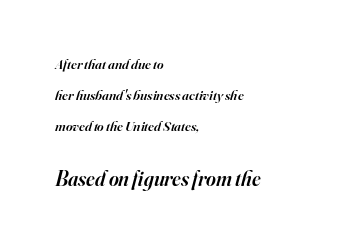
Any mark beneath the type? The region is blank. Between one letter and the next there's only the usual sliver of space. Widely set lines give the paragraph a tall, airy silhouette. Posture: slanted.
